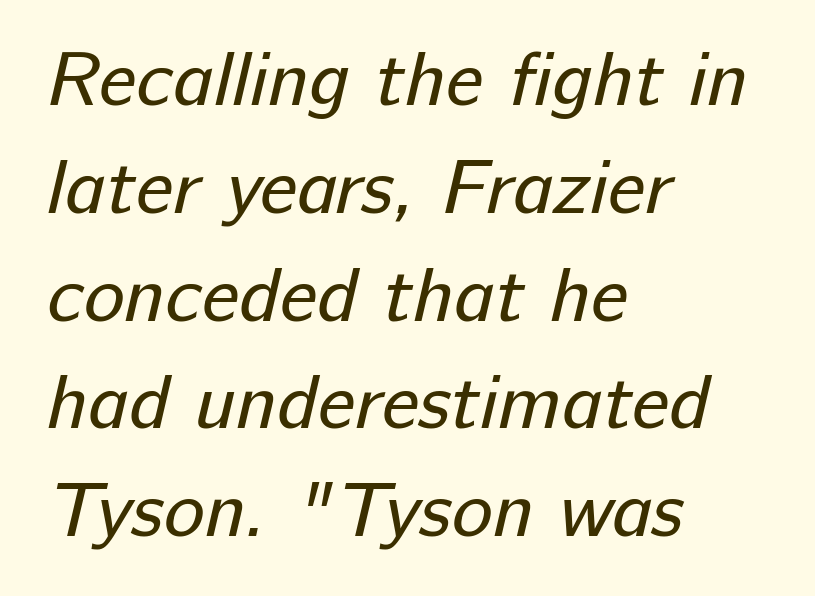
Nobody drew a line under any word here. The rendering uses a moderate line-height, typical for paragraphs. The strokes carry an ordinary text weight at most. Left-aligned paragraph, ragged on the right.
